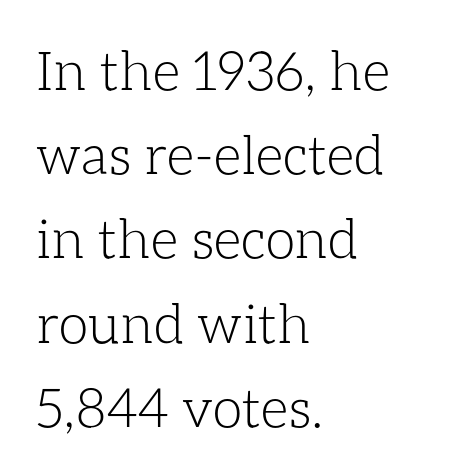
The typesetting does not lean heavy: it is not bold. A typesetter would call this leading conventional body-copy spacing. The rendering keeps characters at their native spacing. A typesetter would mark this as roman, not italic.
